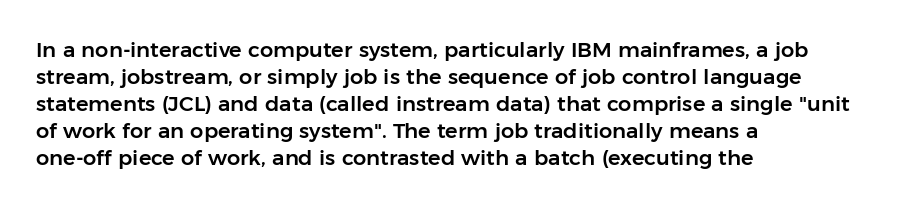
{"italic": "no", "underline": "no", "align": "left", "line_spacing": "normal", "line_spacing_ratio": 1.28, "letter_spacing": "normal", "letter_spacing_em": 0.0, "glyph_px": 21}
